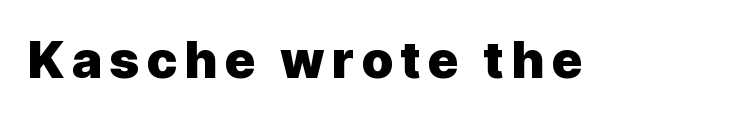
Plain, unruled lines of type. This is heavy type, rendered in bold. Each letter keeps its own natural width here, so spacing adapts to shape. The font family rendered here belongs to the sans-serif group. Ascenders rise straight up at ninety degrees.
